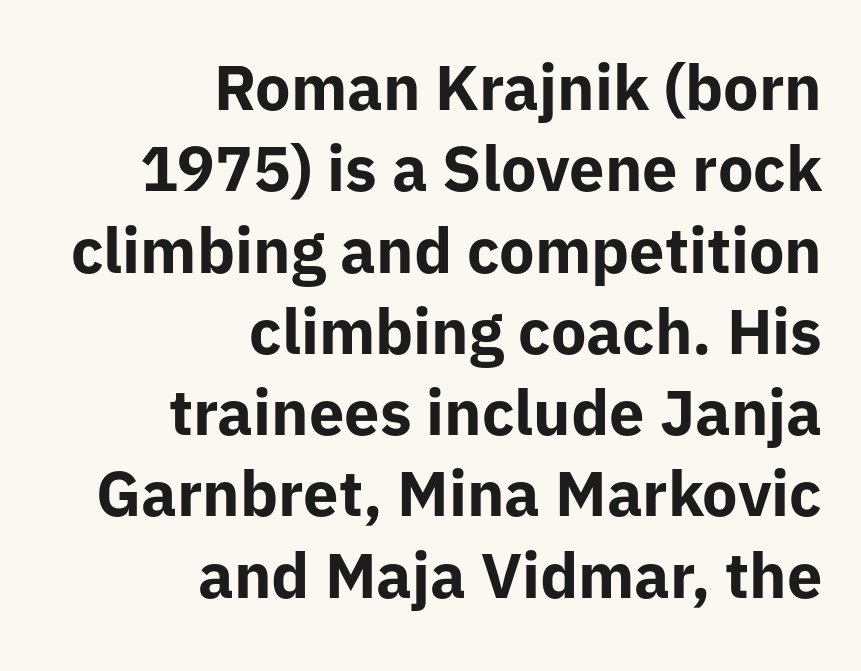
Q: Is the text bold? A: Yes.
Q: Is the text italic (slanted)? A: No, it is upright.
Q: Is the typeface a serif or a sans-serif typeface? A: Sans-serif.
Q: Is the text underlined? A: No.
Q: How is the paragraph aligned? A: Right-aligned.
Q: Is the spacing between letters normal or unusually wide? A: Normal.
Q: Is the spacing between lines tight, normal or loose? A: Normal.
Q: Width (condensed, normal, or wide)? A: Normal.
Q: Stroke contrast? A: Low.
Q: x-height? A: Medium.
Q: Monospaced? A: No.
